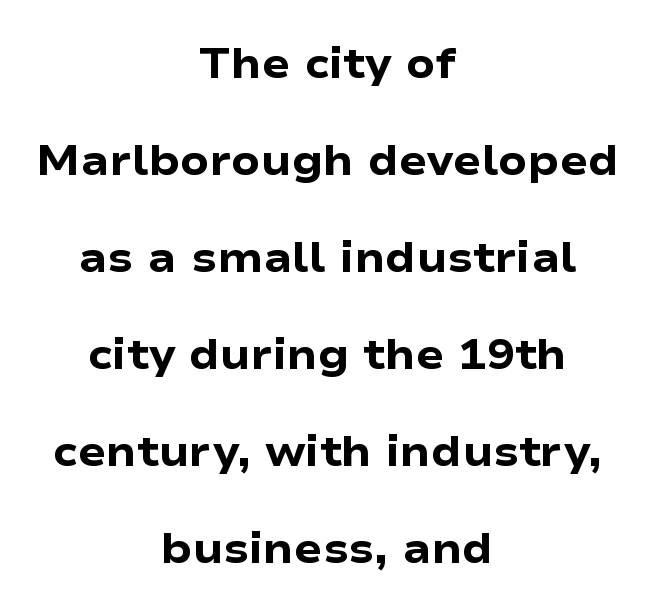
A great deal of white space separates one row of letters from the next. A typesetter would call this proportional, since set widths differ per character. Clear beneath every line of the passage. The rendering shows plain stroke endings on the letterforms — a sans-serif design.
